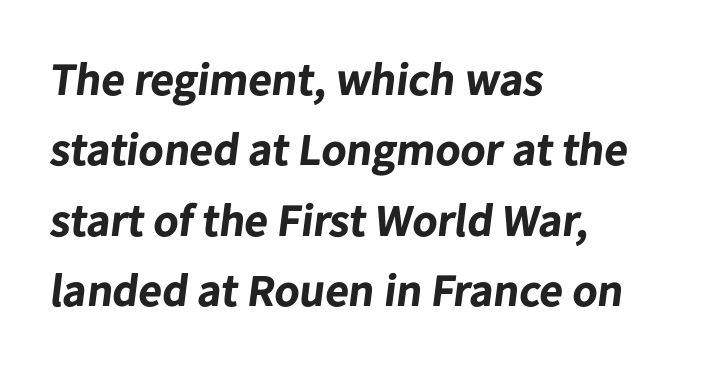
The image shows 46 px bold sans-serif type; set left-aligned, normal line spacing (1.53x), normal letter spacing, not underlined; low stroke contrast and a medium x-height.
